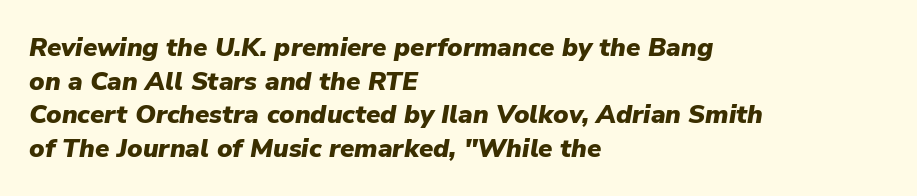
Q: Is the text bold? A: Yes.
Q: Is the text italic (slanted)? A: Yes, it leans right by about 9 degrees.
Q: Is the text underlined? A: No.
Q: How is the paragraph aligned? A: Left-aligned.
Q: Is the spacing between letters normal or unusually wide? A: Normal.
Q: Is the spacing between lines tight, normal or loose? A: Normal.
